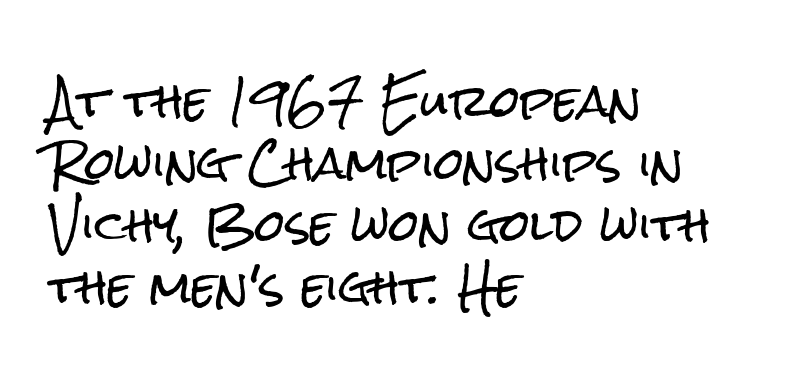
{"serif": "no", "italic": "no", "width": "condensed", "stroke_contrast": "low", "x_height": "medium", "monospaced": "no", "underline": "no", "align": "left", "line_spacing": "normal", "line_spacing_ratio": 1.44, "letter_spacing": "normal", "letter_spacing_em": 0.0, "glyph_px": 43}
